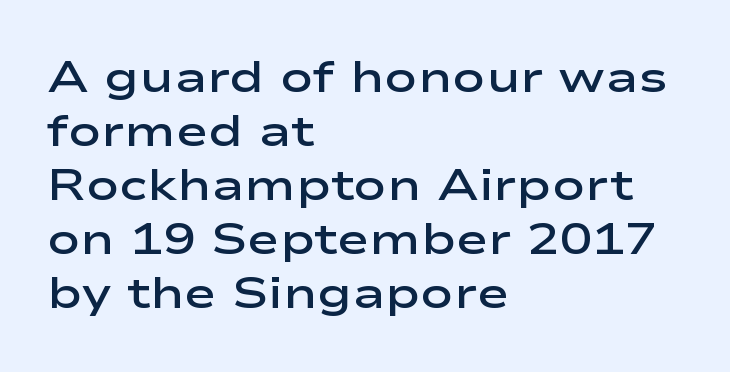
Does the type have serifs? No, each stem ends abruptly. This sample has the flowing, uneven cadence of proportional lettering. The letters stand upright; this is a roman face. Spacing between characters is what you'd get straight out of the box.
